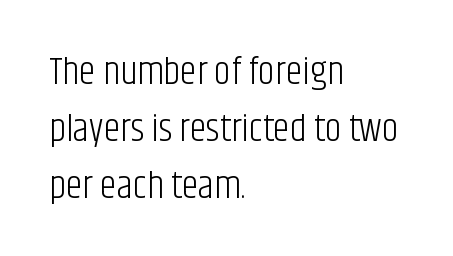
The baseline area is clear. Italic: no, the glyphs are upright roman. Font category for this specimen: sans-serif. Bold? No — there's no thickening of the strokes. Layout note: lines flush left.
